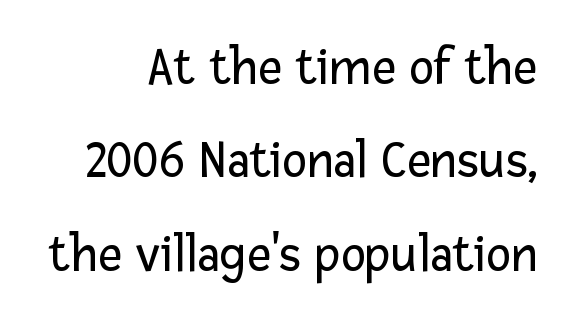
{"serif": "no", "italic": "no", "bold": "no", "weight": "regular", "width": "normal", "stroke_contrast": "low", "x_height": "medium", "monospaced": "no", "underline": "no", "align": "right", "line_spacing_ratio": 1.76, "letter_spacing": "normal", "letter_spacing_em": 0.0, "glyph_px": 53}
